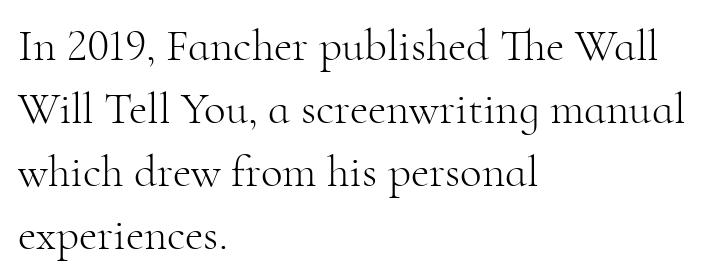
Q: Is the text bold? A: No.
Q: Is the text italic (slanted)? A: No, it is upright.
Q: Is the typeface a serif or a sans-serif typeface? A: Serif.
Q: Is the text underlined? A: No.
Q: How is the paragraph aligned? A: Left-aligned.
Q: Is the spacing between letters normal or unusually wide? A: Normal.
Q: Is the spacing between lines tight, normal or loose? A: Normal.
Q: Width (condensed, normal, or wide)? A: Normal.
Q: Stroke contrast? A: High.
Q: x-height? A: Small.
Q: Monospaced? A: No.
